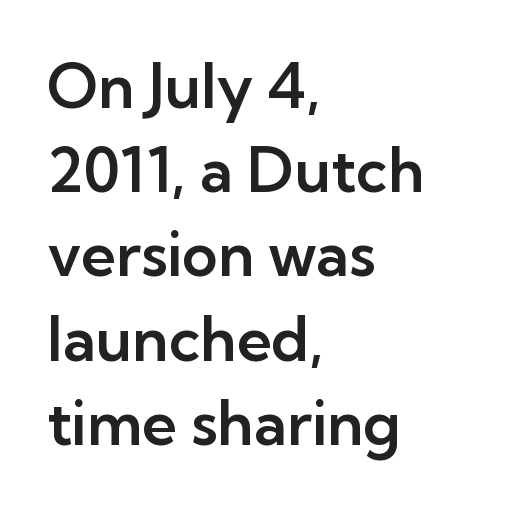
Q: Is the text italic (slanted)? A: No, it is upright.
Q: Is the typeface a serif or a sans-serif typeface? A: Sans-serif.
Q: Is the text underlined? A: No.
Q: How is the paragraph aligned? A: Left-aligned.
Q: Is the spacing between letters normal or unusually wide? A: Normal.
Q: Is the spacing between lines tight, normal or loose? A: Normal.
Q: Width (condensed, normal, or wide)? A: Normal.
Q: Stroke contrast? A: Low.
Q: x-height? A: Medium.
Q: Monospaced? A: No.
